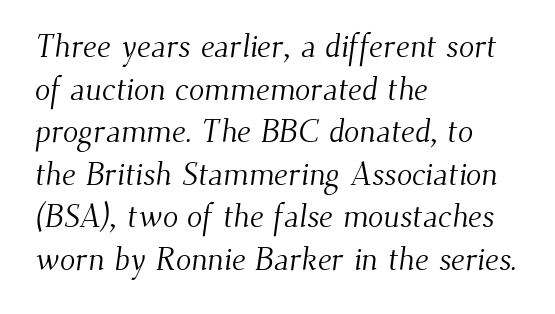
Old-style or modern, the face here clearly has serifs. Think of a printed novel: that variable character pitch is what you see here. A student would call this left alignment; a typographer would say flush left, rag right. The glyphs are unaccompanied by any horizontal stroke below them. The vertical gap from one line to the next is medium.
